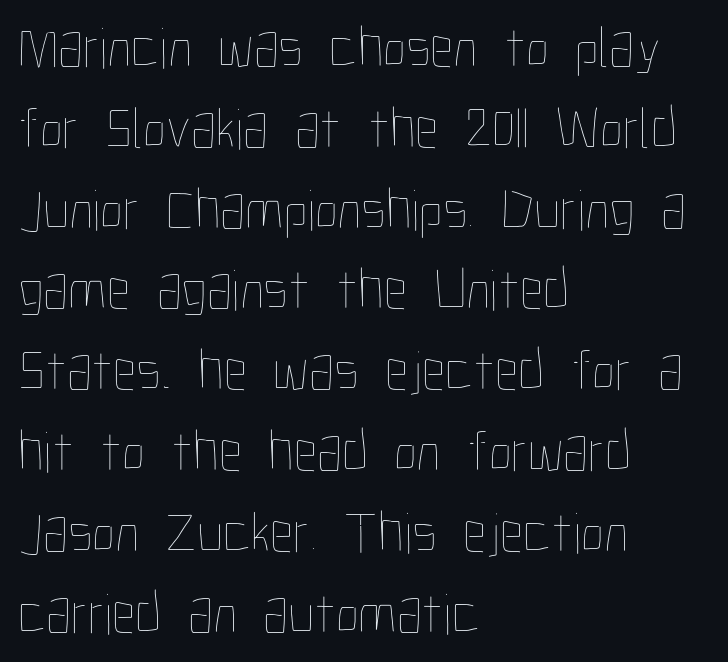
Q: Is the text bold? A: No.
Q: Is the text italic (slanted)? A: No, it is upright.
Q: Is the text underlined? A: No.
Q: How is the paragraph aligned? A: Left-aligned.
Q: Is the spacing between letters normal or unusually wide? A: Normal.
Q: Is the spacing between lines tight, normal or loose? A: Normal.
Q: Width (condensed, normal, or wide)? A: Condensed.
Q: Stroke contrast? A: Low.
Q: x-height? A: Medium.
Q: Monospaced? A: No.
